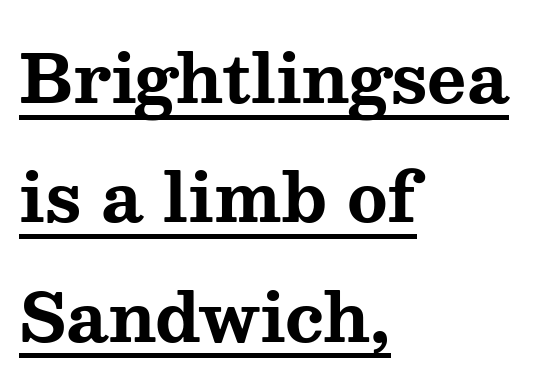
Q: Is the text bold? A: Yes.
Q: Is the text italic (slanted)? A: No, it is upright.
Q: Is the typeface a serif or a sans-serif typeface? A: Serif.
Q: Is the text underlined? A: Yes.
Q: How is the paragraph aligned? A: Left-aligned.
Q: Is the spacing between letters normal or unusually wide? A: Normal.
Q: Width (condensed, normal, or wide)? A: Wide.
Q: Stroke contrast? A: Medium.
Q: x-height? A: Medium.
Q: Monospaced? A: No.
